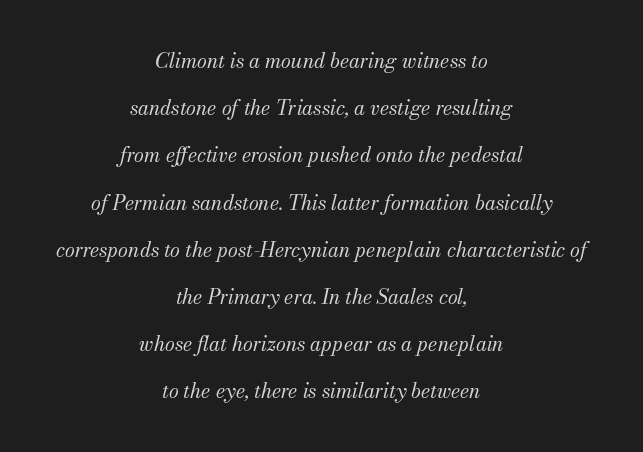
{"italic": "yes", "lean": "right", "slant_degrees": 13, "bold": "no", "underline": "no", "align": "center", "line_spacing": "loose", "line_spacing_ratio": 2.36, "letter_spacing": "normal", "letter_spacing_em": 0.0, "glyph_px": 20}
